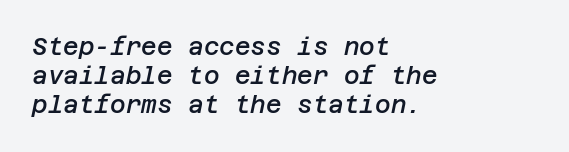
Q: Is the text bold? A: Semi-bold.
Q: Is the text italic (slanted)? A: Yes, it leans right by about 12 degrees.
Q: Is the text underlined? A: No.
Q: How is the paragraph aligned? A: Left-aligned.
Q: Is the spacing between letters normal or unusually wide? A: Normal.
